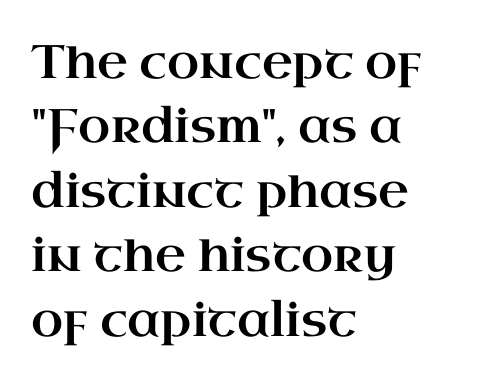
Notice how the passage keeps a crisp vertical edge on the left only. Observe the ordinary spacing: letters are neighbours, not strangers. Descenders hang freely into open space. Ordinary non-slanted type is in use.
